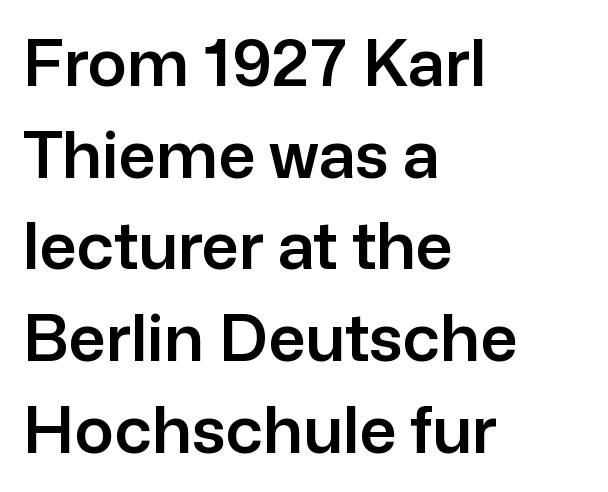
{"serif": "no", "italic": "no", "width": "normal", "stroke_contrast": "low", "x_height": "medium", "monospaced": "no", "underline": "no", "align": "left", "line_spacing": "normal", "line_spacing_ratio": 1.41, "letter_spacing": "normal", "letter_spacing_em": 0.0, "glyph_px": 65}
